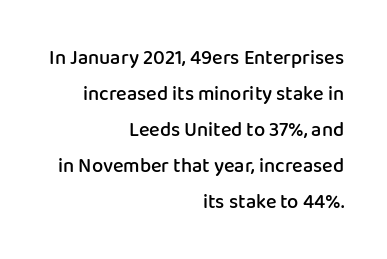
Stems and bowls a touch heavier than normal — semibold. Underline: absent. What stands out about the letter spacing? Nothing — it is the standard amount. The font's upright variant was chosen for this text.
